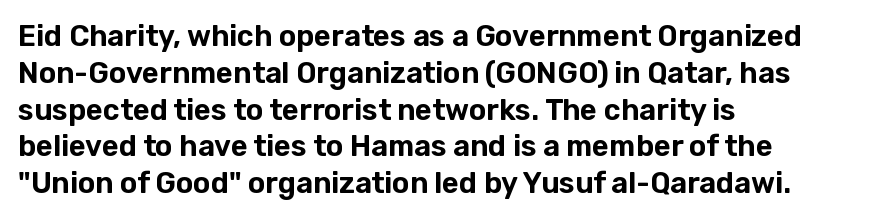
{"serif": "no", "italic": "no", "width": "normal", "stroke_contrast": "low", "x_height": "medium", "monospaced": "no", "underline": "no", "align": "left", "line_spacing": "normal", "line_spacing_ratio": 1.27, "letter_spacing": "normal", "letter_spacing_em": 0.0, "glyph_px": 29}
